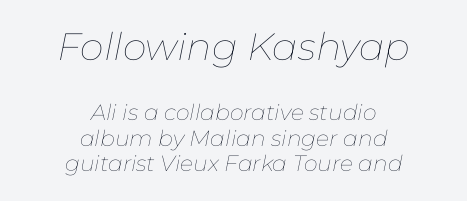
{"italic": "yes", "lean": "right", "slant_degrees": 11, "bold": "no", "weight": "thin", "width": "normal", "stroke_contrast": "low", "x_height": "medium", "monospaced": "no", "underline": "no", "align": "center", "line_spacing_ratio": 1.17, "letter_spacing": "normal", "letter_spacing_em": 0.0, "larger_block": "first", "size_ratio": 1.73, "glyph_px": 38}
